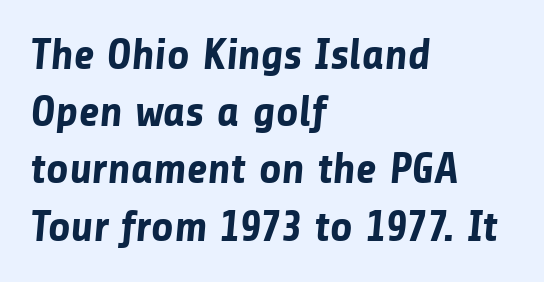
What's the leading like? Ordinary, nothing unusual. Each row of text sits above clean, open space. Is this a fixed-width face? No — the glyphs have proportional, varying widths. Nothing unusual about the tracking: characters are spaced as the font intends. Leftover space on each line is placed entirely after the last word. Weight check: bold — yes, fully.
